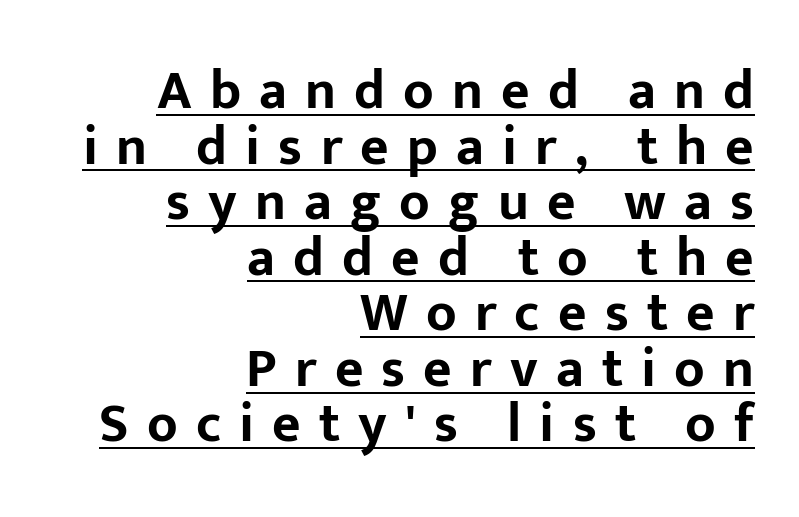
{"serif": "no", "italic": "no", "bold": "yes", "weight": "bold", "width": "normal", "stroke_contrast": "low", "x_height": "medium", "monospaced": "no", "underline": "yes", "align": "right", "line_spacing": "tight", "line_spacing_ratio": 1.01, "letter_spacing": "wide", "letter_spacing_em": 0.33, "glyph_px": 55}
